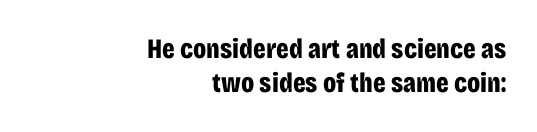
{"serif": "no", "italic": "no", "bold": "yes", "weight": "bold", "width": "condensed", "stroke_contrast": "low", "x_height": "large", "monospaced": "no", "underline": "no", "align": "right", "line_spacing_ratio": 1.22, "letter_spacing": "normal", "letter_spacing_em": 0.0, "glyph_px": 28}
